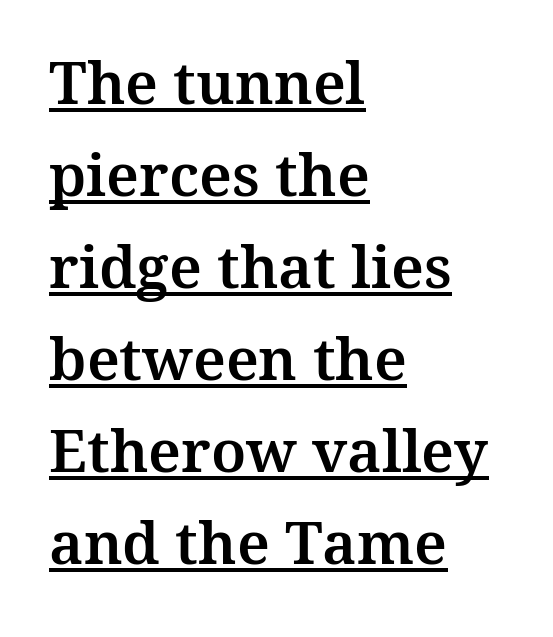
{"serif": "yes", "italic": "no", "width": "normal", "stroke_contrast": "medium", "x_height": "medium", "monospaced": "no", "underline": "yes", "align": "left", "line_spacing": "normal", "line_spacing_ratio": 1.56, "letter_spacing": "normal", "letter_spacing_em": 0.0, "glyph_px": 59}
